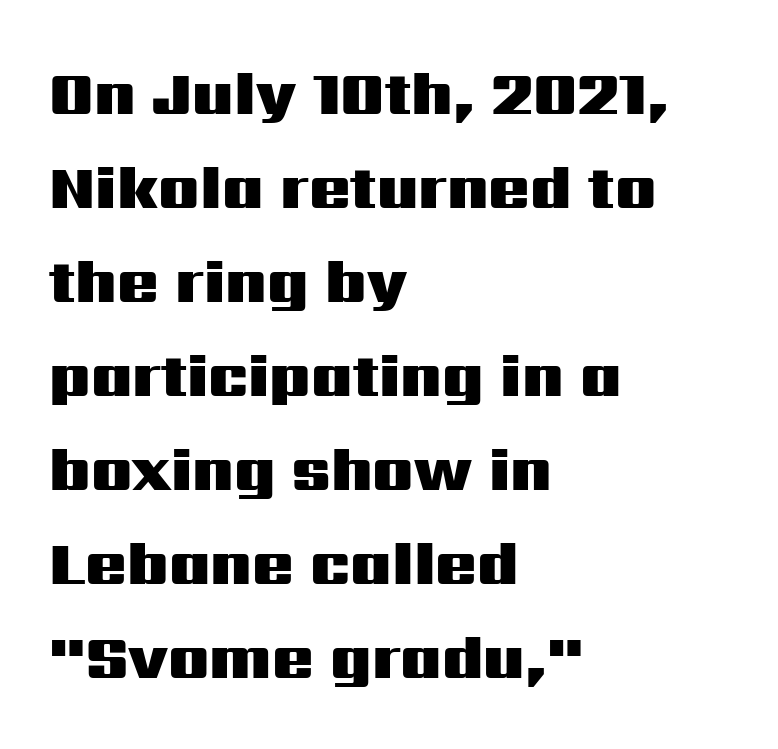
{"serif": "no", "italic": "no", "bold": "yes", "weight": "heavy", "width": "wide", "stroke_contrast": "medium", "x_height": "medium", "monospaced": "no", "underline": "no", "align": "left", "line_spacing": "normal", "line_spacing_ratio": 1.54, "letter_spacing": "normal", "letter_spacing_em": 0.0, "glyph_px": 61}
